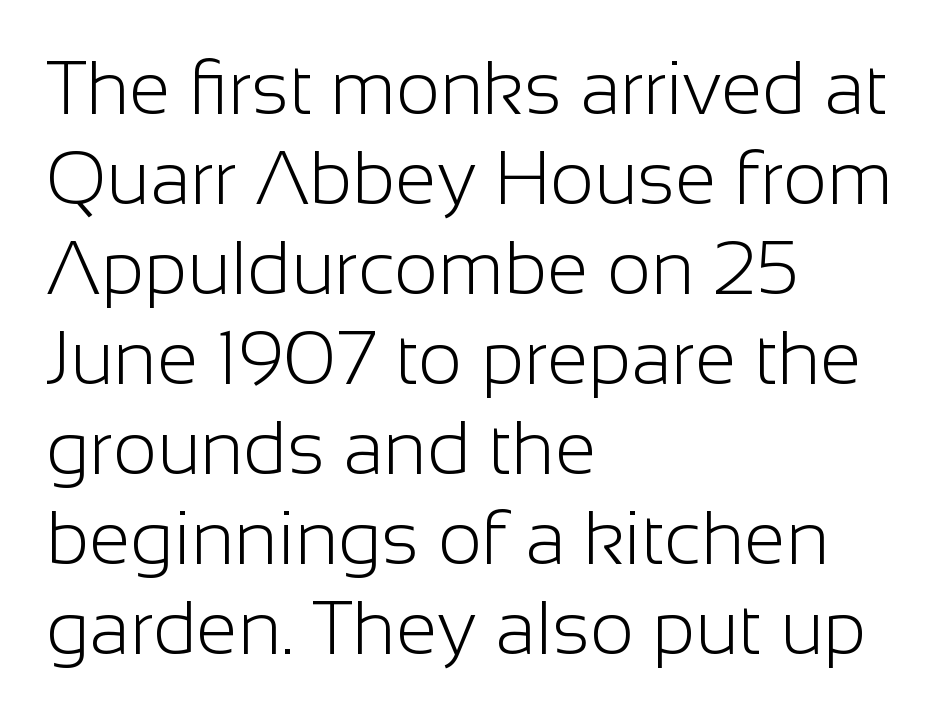
{"serif": "no", "italic": "no", "bold": "no", "weight": "light", "width": "normal", "stroke_contrast": "low", "x_height": "medium", "monospaced": "no", "underline": "no", "align": "left", "line_spacing_ratio": 1.2, "letter_spacing": "normal", "letter_spacing_em": 0.0, "glyph_px": 75}
